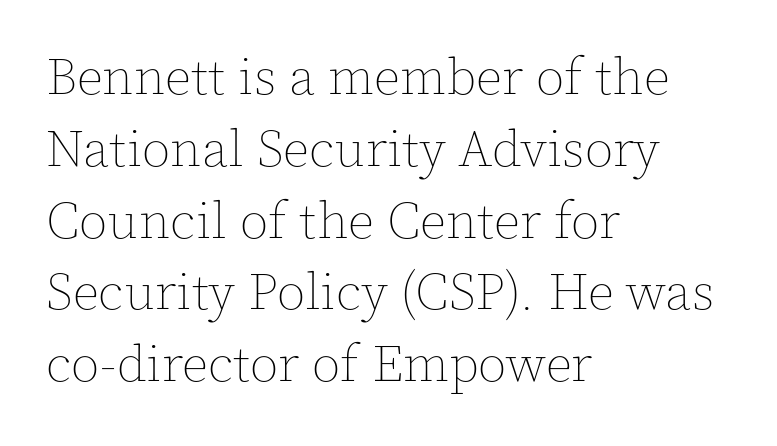
Q: Is the text bold? A: No.
Q: Is the text italic (slanted)? A: No, it is upright.
Q: Is the text underlined? A: No.
Q: How is the paragraph aligned? A: Left-aligned.
Q: Is the spacing between letters normal or unusually wide? A: Normal.
Q: Is the spacing between lines tight, normal or loose? A: Normal.
Q: Width (condensed, normal, or wide)? A: Normal.
Q: x-height? A: Medium.
Q: Monospaced? A: No.
